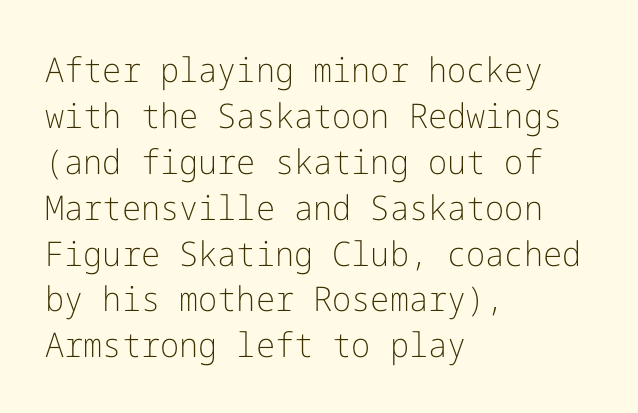
{"serif": "no", "italic": "no", "bold": "no", "weight": "light", "width": "normal", "stroke_contrast": "low", "x_height": "medium", "underline": "no", "align": "left", "line_spacing": "normal", "line_spacing_ratio": 1.35, "letter_spacing": "normal", "letter_spacing_em": 0.0, "glyph_px": 34}
